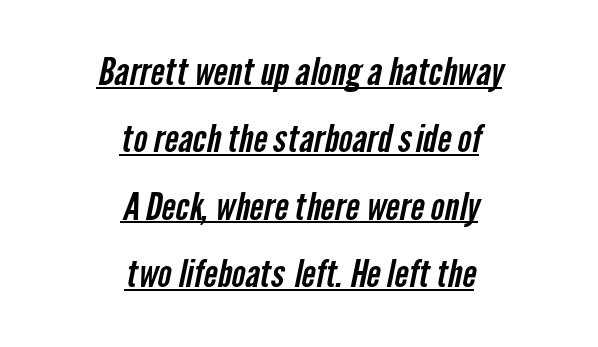
The typeface chosen for these lines omits serifs. The string is rendered with underlining switched on. The lines are quadded center. The letters sit at their default tracking, neither squeezed nor spread. Here the designer chose a conventional face with non-uniform glyph widths.
